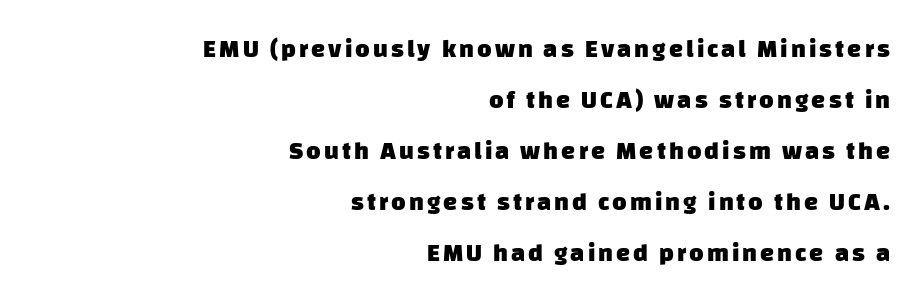
Q: Is the text bold? A: Yes.
Q: Is the text underlined? A: No.
Q: How is the paragraph aligned? A: Right-aligned.
Q: Is the spacing between lines tight, normal or loose? A: Loose.
